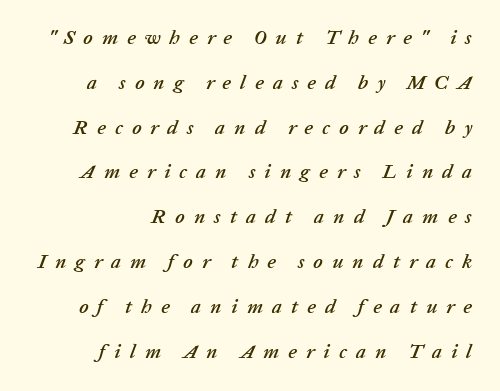
{"italic": "yes", "lean": "right", "slant_degrees": 20, "underline": "no", "align": "right", "line_spacing": "loose", "line_spacing_ratio": 2.24, "letter_spacing": "wide", "letter_spacing_em": 0.45, "glyph_px": 20}
